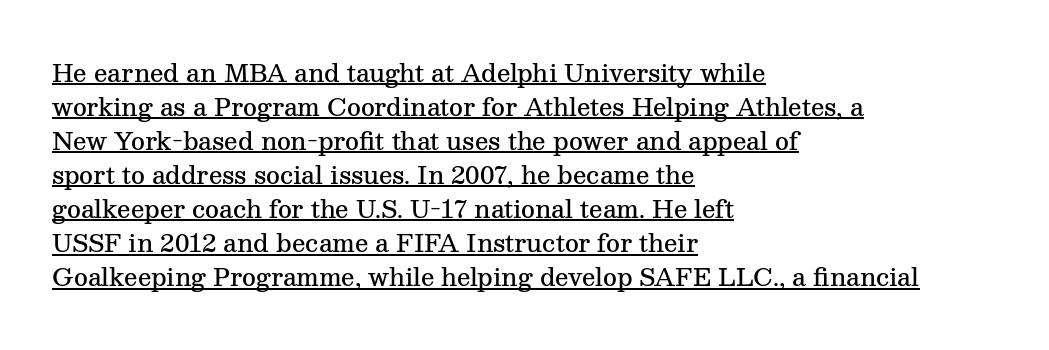
{"italic": "no", "bold": "semi", "underline": "yes", "align": "left", "line_spacing": "normal", "line_spacing_ratio": 1.42, "letter_spacing": "normal", "letter_spacing_em": 0.0, "glyph_px": 24}
